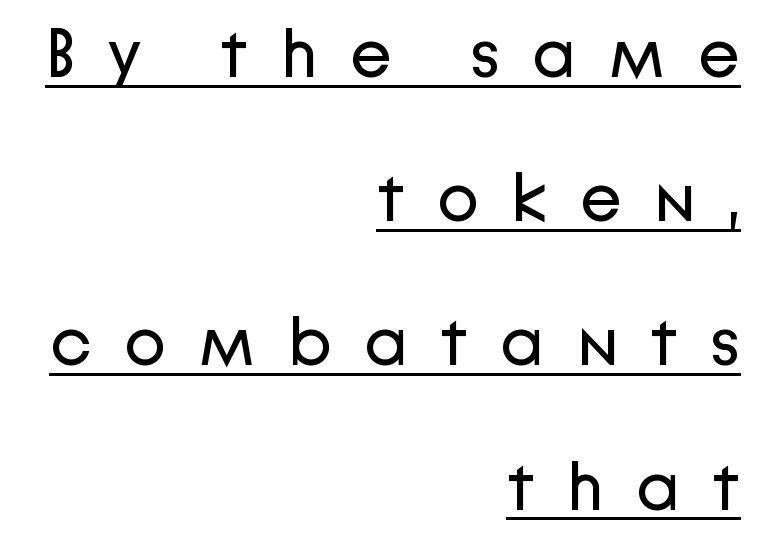
Q: Is the text bold? A: No.
Q: Is the text italic (slanted)? A: No, it is upright.
Q: Is the typeface a serif or a sans-serif typeface? A: Sans-serif.
Q: Is the text underlined? A: Yes.
Q: How is the paragraph aligned? A: Right-aligned.
Q: Is the spacing between letters normal or unusually wide? A: Unusually wide.
Q: Is the spacing between lines tight, normal or loose? A: Loose.
Q: Width (condensed, normal, or wide)? A: Normal.
Q: Stroke contrast? A: Low.
Q: x-height? A: Medium.
Q: Monospaced? A: No.
